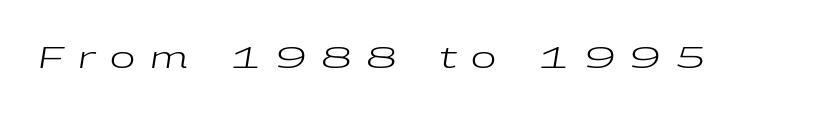
{"italic": "yes", "lean": "right", "slant_degrees": 9, "bold": "no", "weight": "regular", "width": "wide", "stroke_contrast": "low", "x_height": "medium", "monospaced": "no", "underline": "no", "letter_spacing": "wide", "letter_spacing_em": 0.48, "glyph_px": 30}
